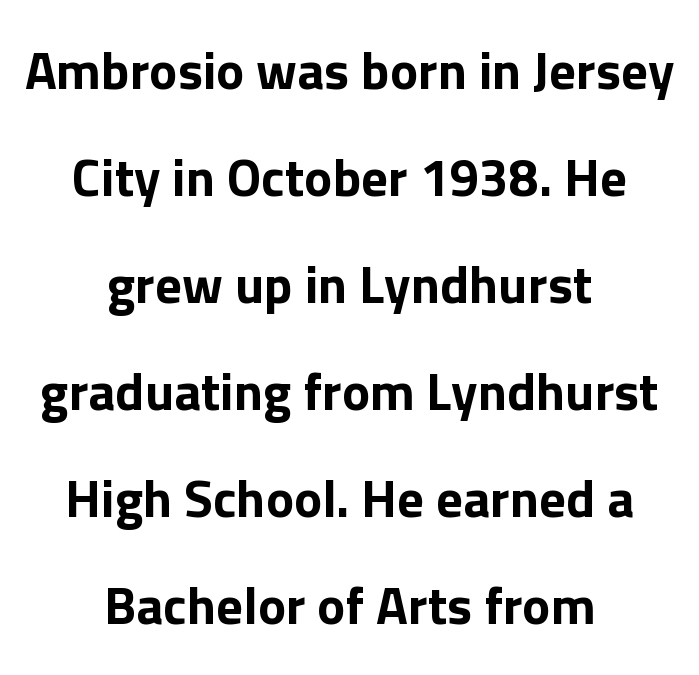
{"serif": "no", "italic": "no", "width": "normal", "stroke_contrast": "low", "x_height": "medium", "monospaced": "no", "underline": "no", "align": "center", "line_spacing": "loose", "line_spacing_ratio": 2.02, "letter_spacing": "normal", "letter_spacing_em": 0.0, "glyph_px": 53}
